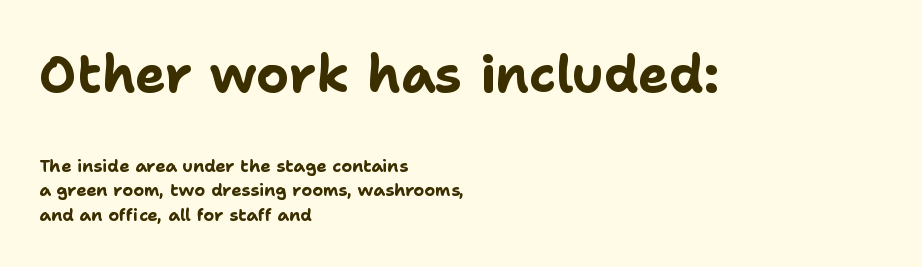
Q: Is the text bold? A: Yes.
Q: Is the text italic (slanted)? A: No, it is upright.
Q: Is the typeface a serif or a sans-serif typeface? A: Sans-serif.
Q: Is the text underlined? A: No.
Q: How is the paragraph aligned? A: Left-aligned.
Q: Is the spacing between letters normal or unusually wide? A: Normal.
Q: Is the spacing between lines tight, normal or loose? A: Normal.
Q: Which block of text is set in a larger size, the first (top) or the second (bottom)? A: The first (top) one.
Q: Width (condensed, normal, or wide)? A: Normal.
Q: Stroke contrast? A: Low.
Q: x-height? A: Medium.
Q: Monospaced? A: No.
